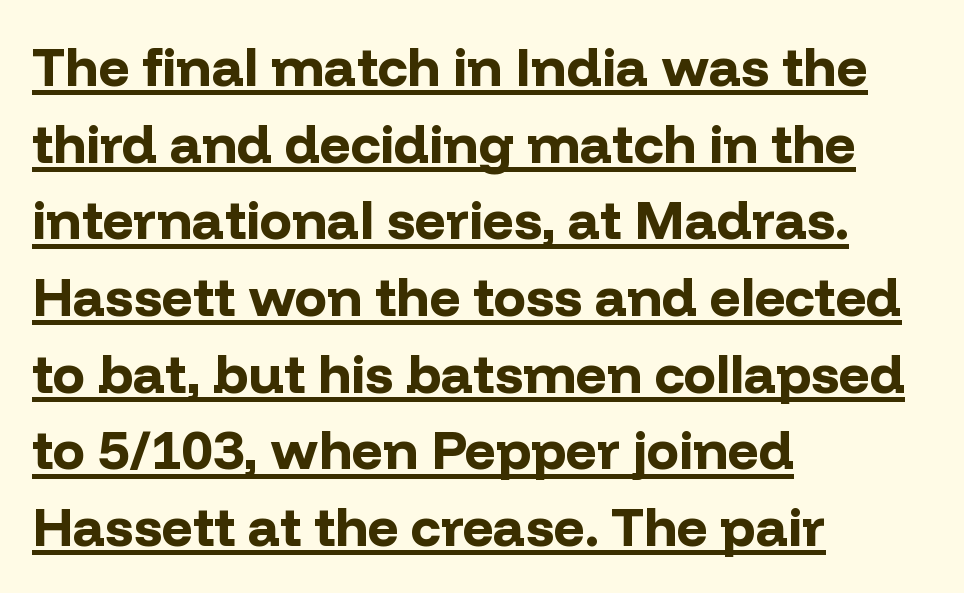
{"serif": "no", "italic": "no", "bold": "yes", "weight": "bold", "width": "normal", "stroke_contrast": "low", "x_height": "medium", "monospaced": "no", "underline": "yes", "align": "left", "line_spacing": "normal", "line_spacing_ratio": 1.42, "letter_spacing": "normal", "letter_spacing_em": 0.0, "glyph_px": 54}
